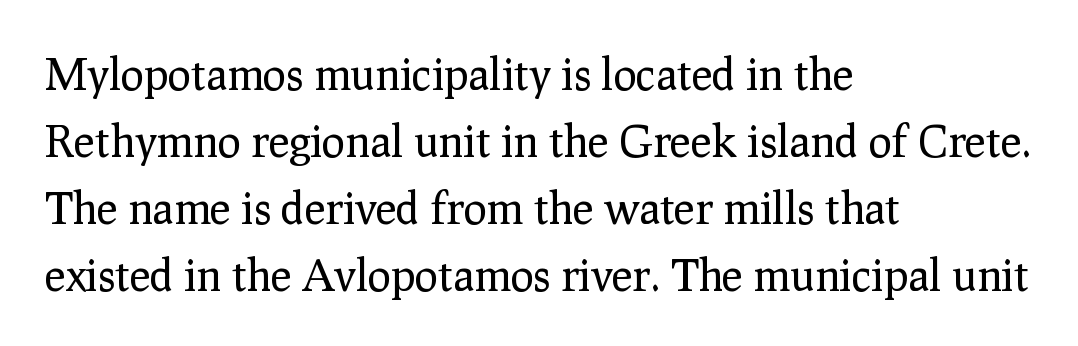
The passage is arranged the way most books set body copy — flush left. Heft: none added — not bold. Observe the serifs anchoring each vertical stroke in this sample. Here the designer chose a conventional face with non-uniform glyph widths.
